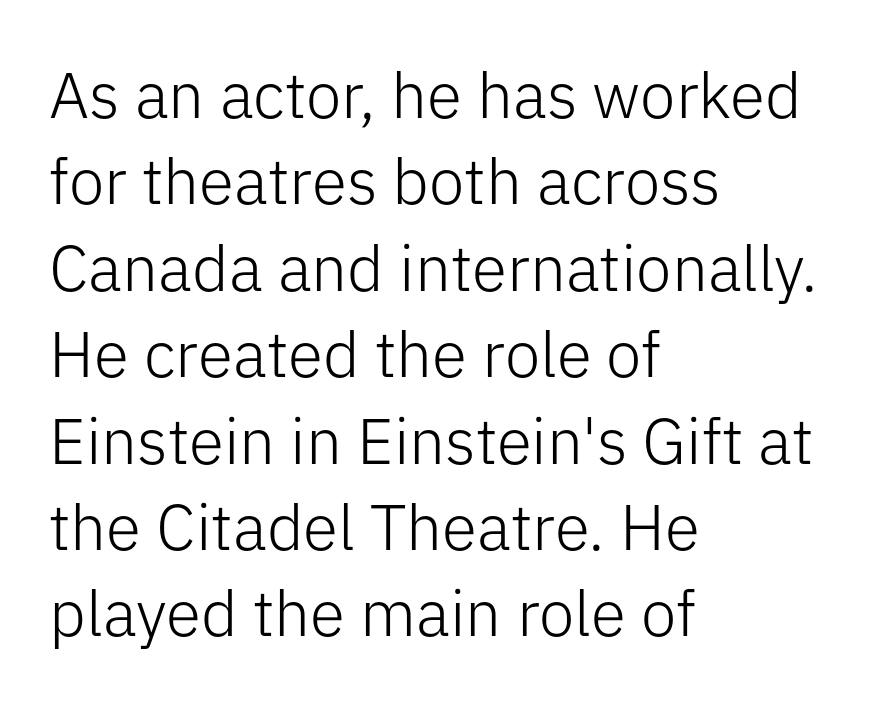
Q: Is the text bold? A: No.
Q: Is the text italic (slanted)? A: No, it is upright.
Q: Is the typeface a serif or a sans-serif typeface? A: Sans-serif.
Q: Is the text underlined? A: No.
Q: How is the paragraph aligned? A: Left-aligned.
Q: Is the spacing between letters normal or unusually wide? A: Normal.
Q: Is the spacing between lines tight, normal or loose? A: Normal.
Q: Width (condensed, normal, or wide)? A: Normal.
Q: Stroke contrast? A: Low.
Q: x-height? A: Medium.
Q: Monospaced? A: No.
